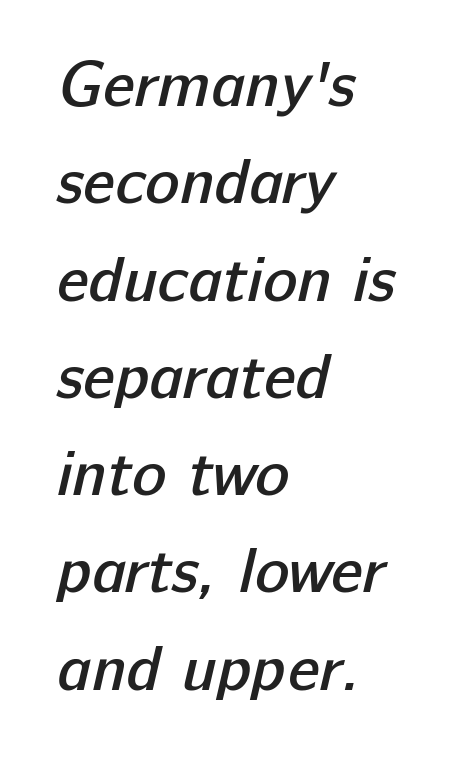
Q: Is the text bold? A: Semi-bold.
Q: Is the typeface a serif or a sans-serif typeface? A: Sans-serif.
Q: Is the text underlined? A: No.
Q: How is the paragraph aligned? A: Left-aligned.
Q: Is the spacing between letters normal or unusually wide? A: Normal.
Q: Is the spacing between lines tight, normal or loose? A: Normal.
Q: Width (condensed, normal, or wide)? A: Normal.
Q: Stroke contrast? A: Low.
Q: x-height? A: Medium.
Q: Monospaced? A: No.
